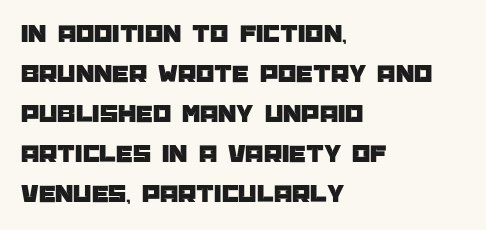
{"italic": "no", "underline": "no", "align": "left", "line_spacing": "normal", "line_spacing_ratio": 1.54, "letter_spacing": "normal", "letter_spacing_em": 0.0, "glyph_px": 26}
